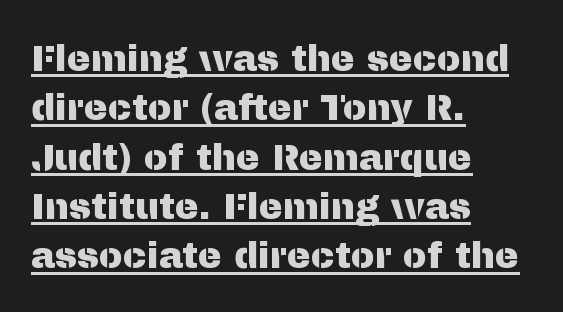
Q: Is the text italic (slanted)? A: No, it is upright.
Q: Is the typeface a serif or a sans-serif typeface? A: Sans-serif.
Q: Is the text underlined? A: Yes.
Q: How is the paragraph aligned? A: Left-aligned.
Q: Is the spacing between letters normal or unusually wide? A: Normal.
Q: Is the spacing between lines tight, normal or loose? A: Normal.
Q: Width (condensed, normal, or wide)? A: Normal.
Q: Stroke contrast? A: Medium.
Q: x-height? A: Medium.
Q: Monospaced? A: No.
